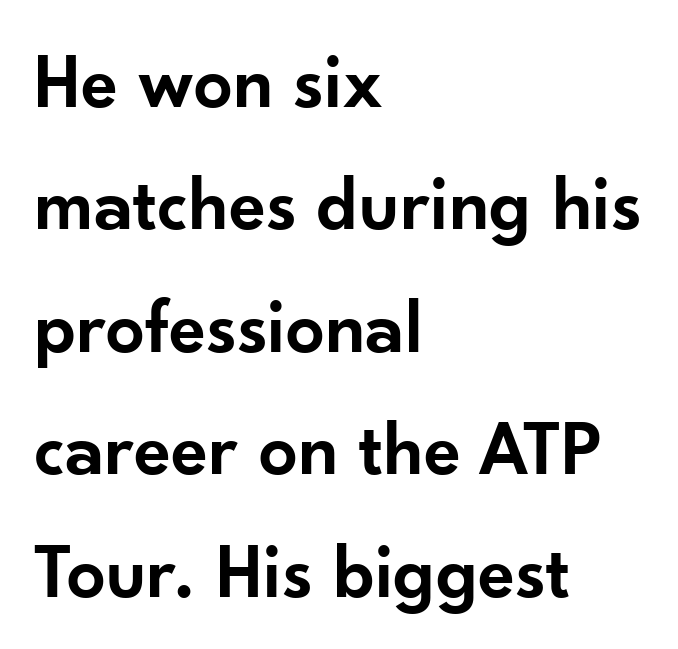
Leftover space on each line is placed entirely after the last word. In terms of weight, the rendering is demibold, just under bold. Varying glyph widths throughout — classic text-font behaviour. Underline: absent. Italic: no, the glyphs are upright roman. Summary of vertical rhythm: regular, with standard interline spacing.
